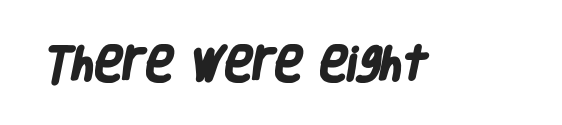
The characters display no serif detailing; their extremities are plain. Each letter keeps its own natural width here, so spacing adapts to shape. Descender tails drop into unmarked territory. Weight check: bold — yes, fully. The rendering keeps characters at their native spacing.
